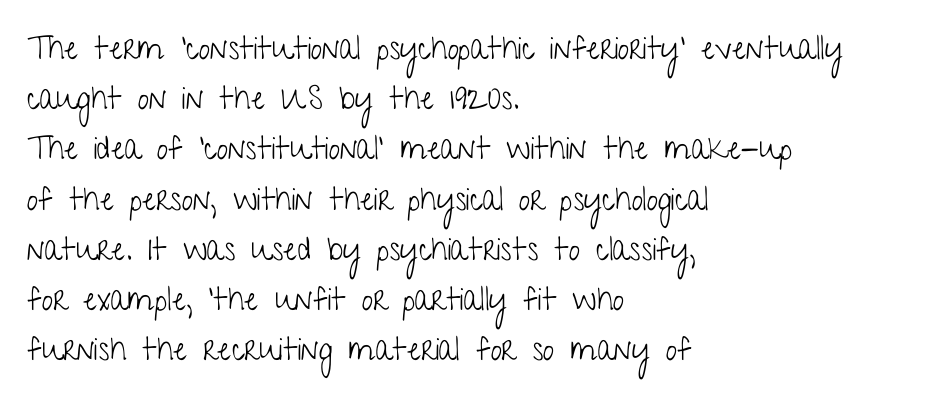
{"serif": "no", "italic": "no", "bold": "no", "weight": "light", "width": "condensed", "stroke_contrast": "low", "x_height": "medium", "monospaced": "no", "underline": "no", "align": "left", "line_spacing": "normal", "line_spacing_ratio": 1.57, "letter_spacing": "normal", "letter_spacing_em": 0.0, "glyph_px": 32}
